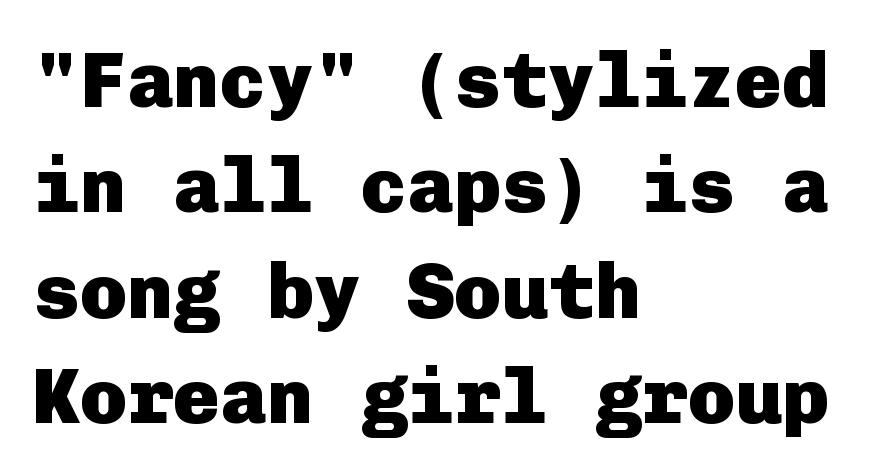
Q: Is the text bold? A: Yes.
Q: Is the text italic (slanted)? A: No, it is upright.
Q: Is the typeface a serif or a sans-serif typeface? A: Sans-serif.
Q: Is the text underlined? A: No.
Q: How is the paragraph aligned? A: Left-aligned.
Q: Is the spacing between letters normal or unusually wide? A: Normal.
Q: Is the spacing between lines tight, normal or loose? A: Normal.
Q: Width (condensed, normal, or wide)? A: Normal.
Q: Stroke contrast? A: Low.
Q: x-height? A: Medium.
